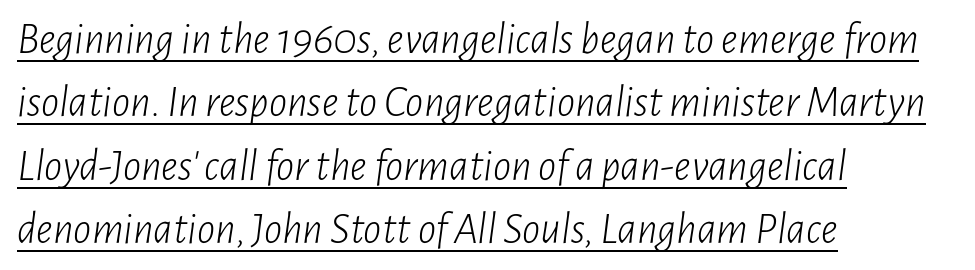
{"italic": "yes", "lean": "right", "slant_degrees": 7, "bold": "no", "weight": "light", "width": "condensed", "stroke_contrast": "low", "x_height": "medium", "monospaced": "no", "underline": "yes", "align": "left", "line_spacing": "normal", "line_spacing_ratio": 1.41, "letter_spacing": "normal", "letter_spacing_em": 0.0, "glyph_px": 45}
